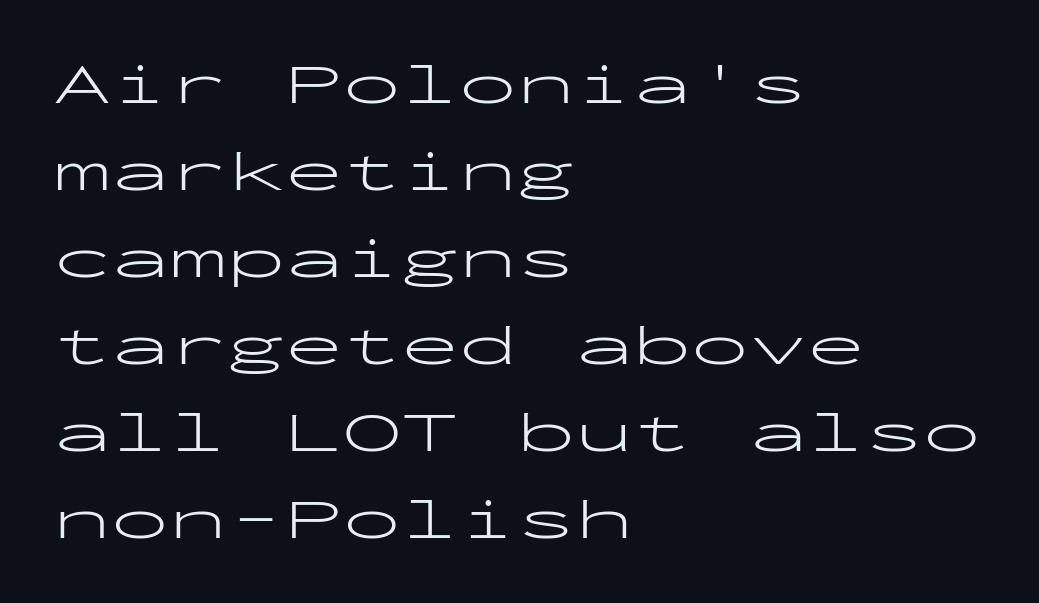
The image shows 58 px light, wide sans-serif type, upright, monospaced; set left-aligned, normal line spacing (1.5x), normal letter spacing, not underlined; low stroke contrast and a medium x-height.
